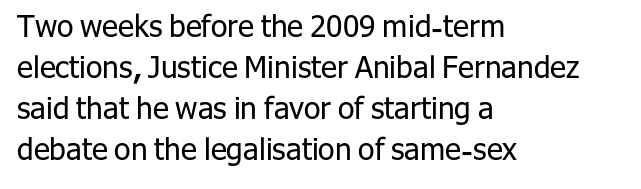
The block of text has a typical density, with ordinary space between rows. A quiet, ordinary-to-light weight characterises the typeface. Character widths vary here, with narrow letters taking less room than wide ones. The passage shown is not underscored anywhere. Italic: no, the glyphs are upright roman.
